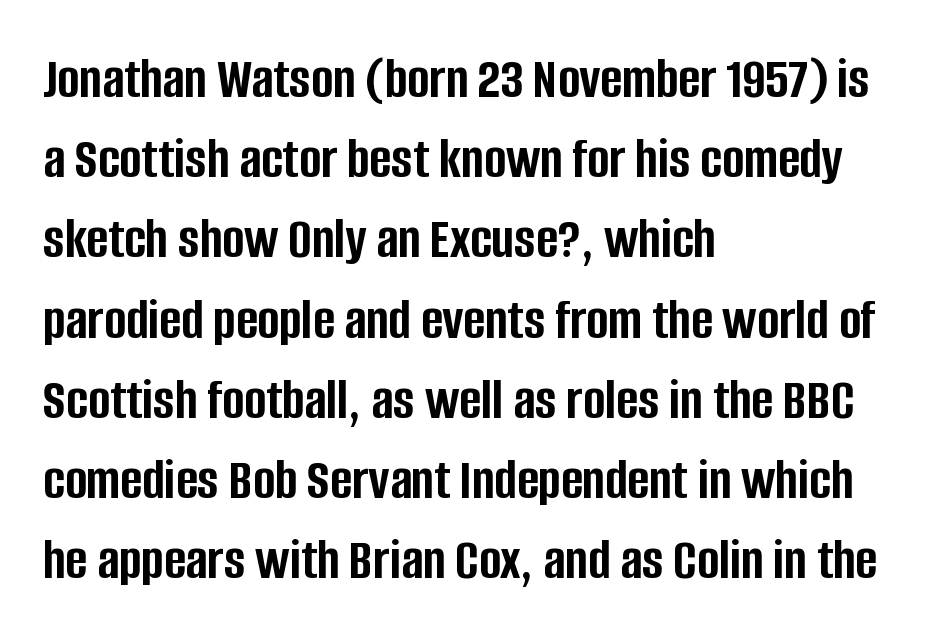
{"serif": "no", "italic": "no", "bold": "yes", "weight": "semibold", "width": "condensed", "stroke_contrast": "low", "x_height": "large", "monospaced": "no", "underline": "no", "align": "left", "line_spacing": "normal", "line_spacing_ratio": 1.36, "letter_spacing": "normal", "letter_spacing_em": 0.0, "glyph_px": 59}
